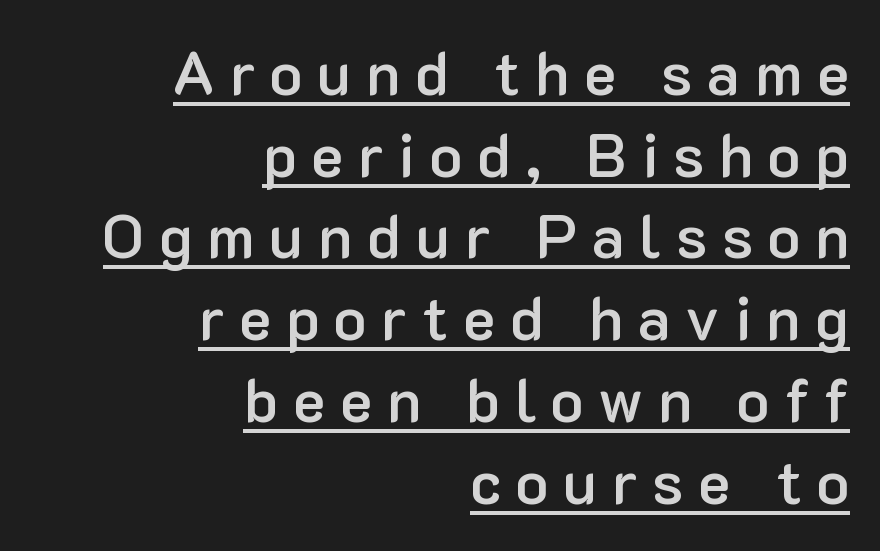
The image shows 61 px semibold sans-serif type, upright; set right-aligned, normal line spacing (1.34x), unusually wide letter spacing (+0.24 em), underlined; low stroke contrast and a medium x-height.
